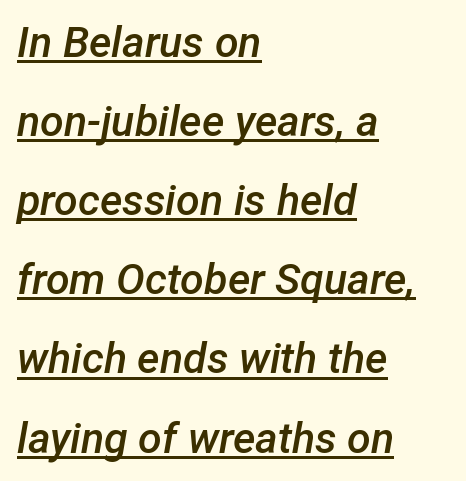
{"italic": "yes", "lean": "right", "slant_degrees": 12, "bold": "semi", "weight": "semibold", "width": "normal", "stroke_contrast": "low", "x_height": "medium", "monospaced": "no", "underline": "yes", "align": "left", "line_spacing_ratio": 1.84, "letter_spacing": "normal", "letter_spacing_em": 0.0, "glyph_px": 43}
